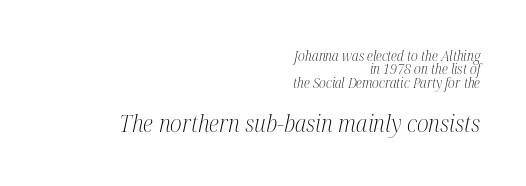
{"italic": "yes", "lean": "right", "slant_degrees": 12, "bold": "no", "underline": "no", "align": "right", "line_spacing": "tight", "line_spacing_ratio": 0.96, "letter_spacing": "normal", "letter_spacing_em": 0.0, "larger_block": "second", "size_ratio": 1.71, "glyph_px": 24}
